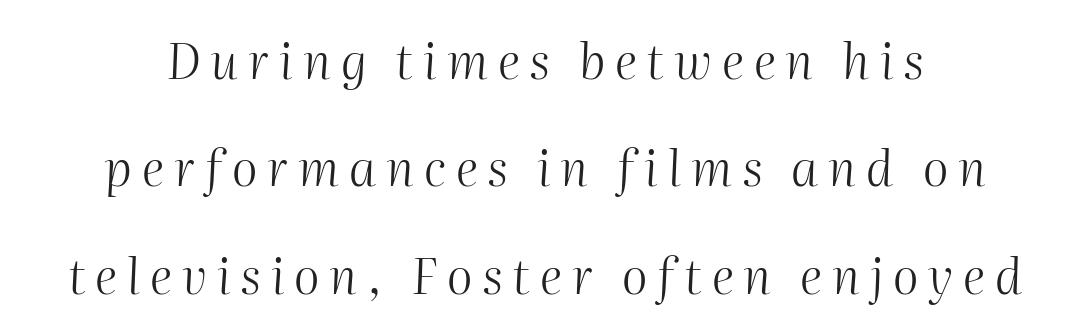
Q: Is the text bold? A: No.
Q: Is the text italic (slanted)? A: Yes, it leans right by about 2 degrees.
Q: Is the text underlined? A: No.
Q: How is the paragraph aligned? A: Centered.
Q: Is the spacing between letters normal or unusually wide? A: Unusually wide.
Q: Is the spacing between lines tight, normal or loose? A: Loose.
Q: Width (condensed, normal, or wide)? A: Normal.
Q: Stroke contrast? A: Medium.
Q: x-height? A: Medium.
Q: Monospaced? A: No.
